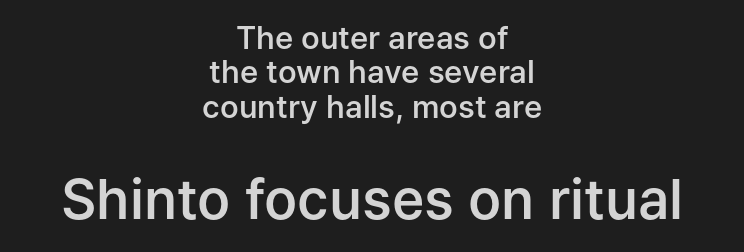
Q: Is the text bold? A: Semi-bold.
Q: Is the text italic (slanted)? A: No, it is upright.
Q: Is the typeface a serif or a sans-serif typeface? A: Sans-serif.
Q: Is the text underlined? A: No.
Q: How is the paragraph aligned? A: Centered.
Q: Is the spacing between letters normal or unusually wide? A: Normal.
Q: Is the spacing between lines tight, normal or loose? A: Tight.
Q: Which block of text is set in a larger size, the first (top) or the second (bottom)? A: The second (bottom) one.
Q: Width (condensed, normal, or wide)? A: Normal.
Q: Stroke contrast? A: Low.
Q: x-height? A: Medium.
Q: Monospaced? A: No.
